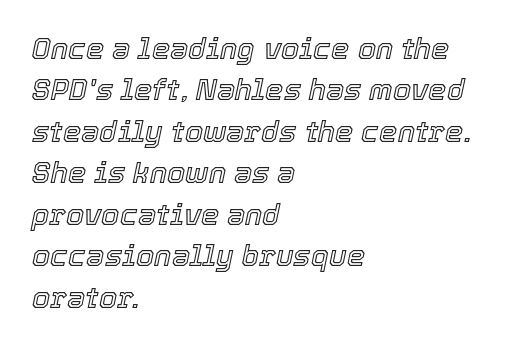
{"italic": "yes", "lean": "right", "slant_degrees": 12, "width": "normal", "x_height": "medium", "monospaced": "no", "underline": "no", "align": "left", "line_spacing": "normal", "line_spacing_ratio": 1.43, "letter_spacing": "normal", "letter_spacing_em": 0.0, "glyph_px": 29}
